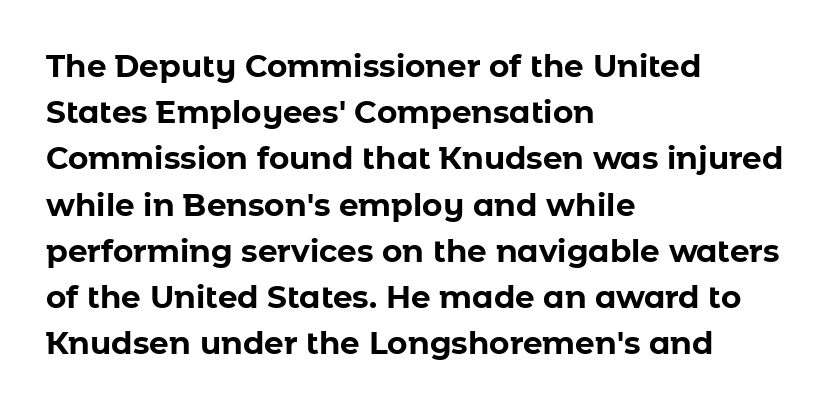
The image shows 31 px bold sans-serif type, upright; set left-aligned, normal line spacing (1.49x), normal letter spacing, not underlined; low stroke contrast and a medium x-height.
